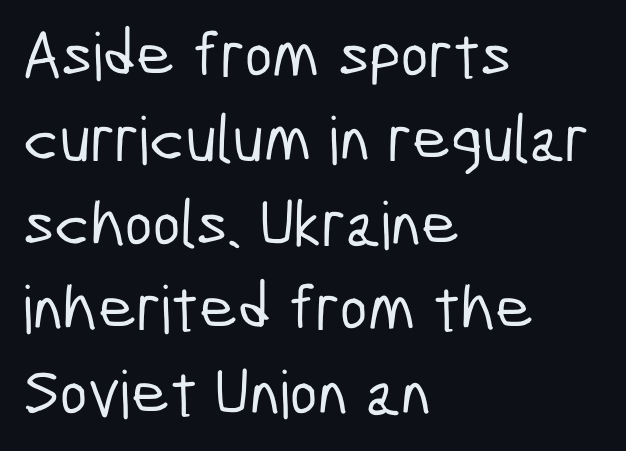
Q: Is the typeface a serif or a sans-serif typeface? A: Sans-serif.
Q: Is the text underlined? A: No.
Q: How is the paragraph aligned? A: Left-aligned.
Q: Is the spacing between letters normal or unusually wide? A: Normal.
Q: Is the spacing between lines tight, normal or loose? A: Normal.
Q: Width (condensed, normal, or wide)? A: Condensed.
Q: Stroke contrast? A: Low.
Q: x-height? A: Medium.
Q: Monospaced? A: No.
